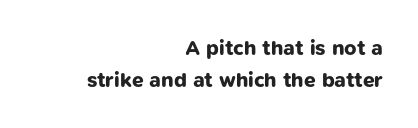
Set as a true bold cut, around the 700 mark. Evenly set lines give the paragraph a standard silhouette. The string is rendered with underlining switched off. The typesetter chose a ragged-left arrangement here. In terms of letterspacing, this is plain default setting.
